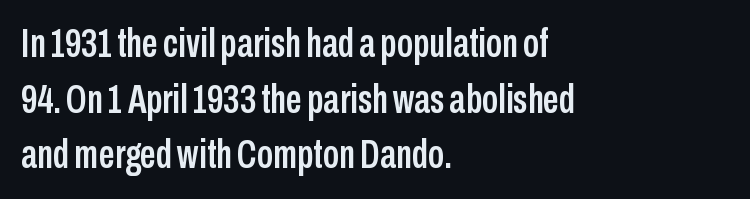
{"serif": "no", "italic": "no", "width": "condensed", "stroke_contrast": "low", "x_height": "medium", "monospaced": "no", "underline": "no", "align": "left", "line_spacing": "normal", "line_spacing_ratio": 1.39, "letter_spacing": "normal", "letter_spacing_em": 0.0, "glyph_px": 40}
